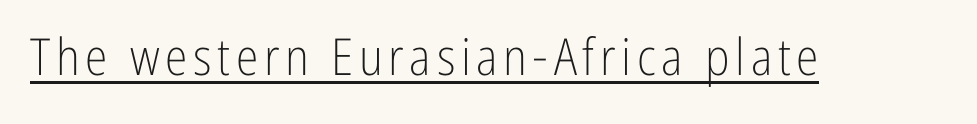
{"serif": "no", "italic": "no", "bold": "no", "weight": "light", "width": "condensed", "stroke_contrast": "low", "x_height": "medium", "monospaced": "no", "underline": "yes", "glyph_px": 51}
